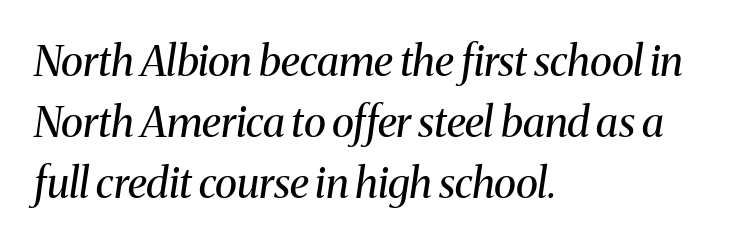
Q: Is the text bold? A: No.
Q: Is the text italic (slanted)? A: Yes, it leans right by about 8 degrees.
Q: Is the typeface a serif or a sans-serif typeface? A: Serif.
Q: Is the text underlined? A: No.
Q: How is the paragraph aligned? A: Left-aligned.
Q: Is the spacing between letters normal or unusually wide? A: Normal.
Q: Is the spacing between lines tight, normal or loose? A: Normal.
Q: Width (condensed, normal, or wide)? A: Normal.
Q: Stroke contrast? A: Medium.
Q: x-height? A: Medium.
Q: Monospaced? A: No.
